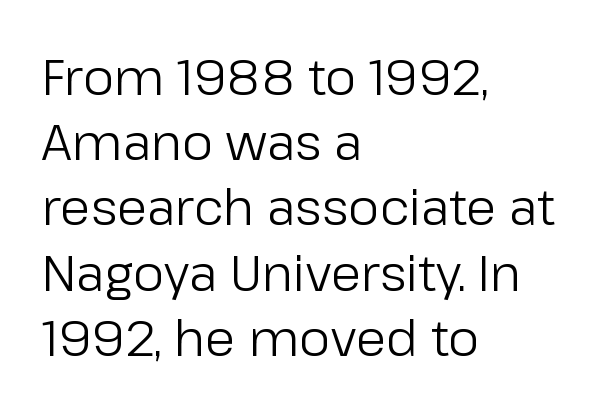
The image shows 49 px regular-weight sans-serif type, upright; set left-aligned, normal line spacing (1.33x), normal letter spacing, not underlined; low stroke contrast and a medium x-height.
